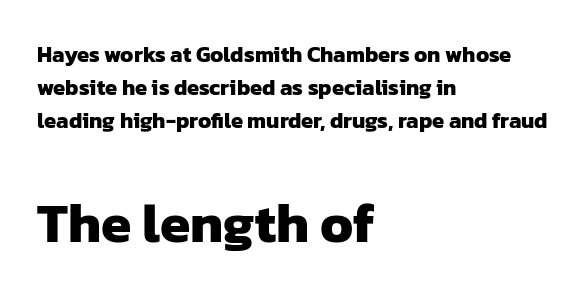
The composition opens small and finishes big. I'd describe the lettering as bold — thick and assertive. Nope, no serifs anywhere on these letters. Summary of vertical rhythm: regular, with standard interline spacing. Here the designer chose a conventional face with non-uniform glyph widths. A typesetter would call this zero additional tracking.
